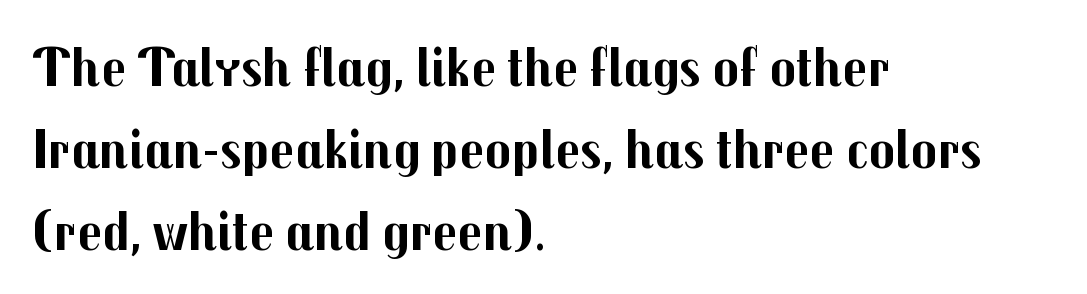
Q: Is the text bold? A: Yes.
Q: Is the text italic (slanted)? A: No, it is upright.
Q: Is the typeface a serif or a sans-serif typeface? A: Sans-serif.
Q: Is the text underlined? A: No.
Q: How is the paragraph aligned? A: Left-aligned.
Q: Is the spacing between letters normal or unusually wide? A: Normal.
Q: Is the spacing between lines tight, normal or loose? A: Normal.
Q: Width (condensed, normal, or wide)? A: Normal.
Q: Stroke contrast? A: Medium.
Q: x-height? A: Medium.
Q: Monospaced? A: No.
